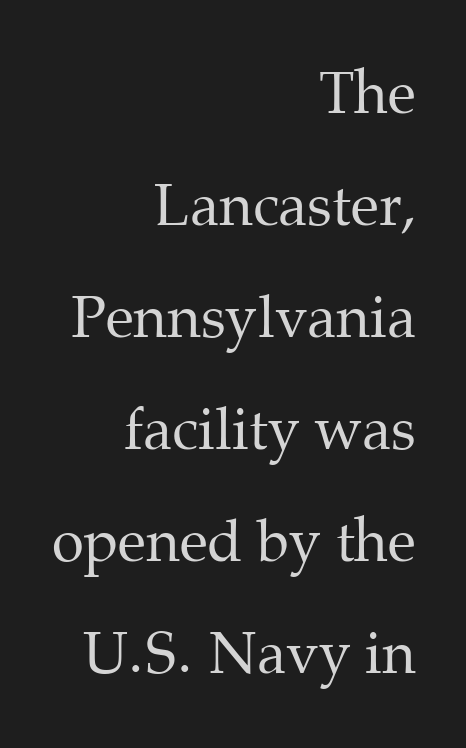
Q: Is the text bold? A: No.
Q: Is the text italic (slanted)? A: No, it is upright.
Q: Is the typeface a serif or a sans-serif typeface? A: Serif.
Q: Is the text underlined? A: No.
Q: How is the paragraph aligned? A: Right-aligned.
Q: Is the spacing between letters normal or unusually wide? A: Normal.
Q: Is the spacing between lines tight, normal or loose? A: Loose.
Q: Width (condensed, normal, or wide)? A: Normal.
Q: Stroke contrast? A: Medium.
Q: x-height? A: Medium.
Q: Monospaced? A: No.
